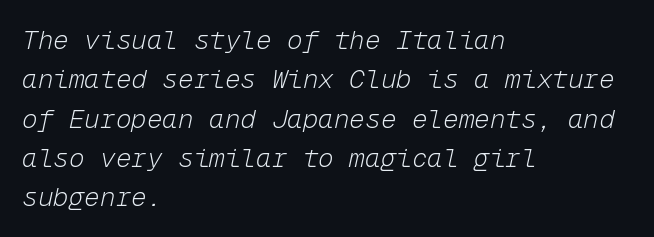
{"italic": "yes", "lean": "right", "slant_degrees": 12, "bold": "no", "underline": "no", "align": "left", "line_spacing": "normal", "line_spacing_ratio": 1.51, "letter_spacing": "normal", "letter_spacing_em": 0.0, "glyph_px": 26}
